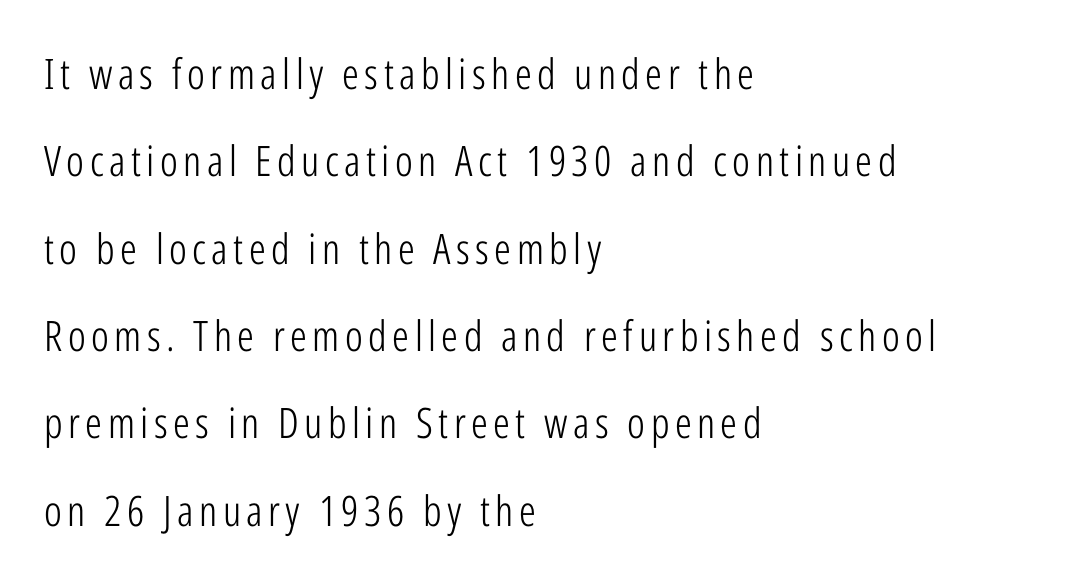
{"serif": "no", "italic": "no", "bold": "no", "weight": "light", "width": "condensed", "stroke_contrast": "low", "x_height": "medium", "monospaced": "no", "underline": "no", "align": "left", "line_spacing": "loose", "line_spacing_ratio": 2.08, "glyph_px": 42}
